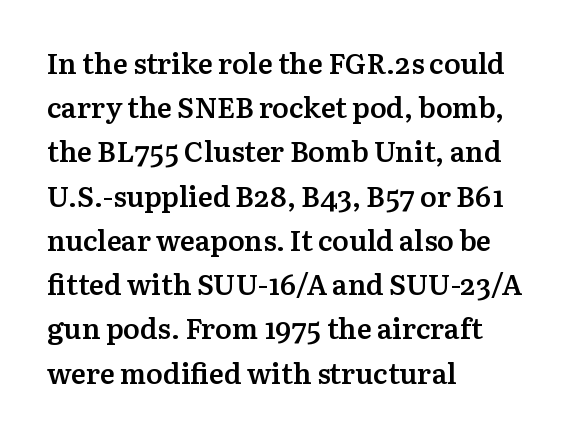
The image shows 28 px semibold serif type, upright; set left-aligned, normal line spacing (1.58x), normal letter spacing, not underlined; medium stroke contrast and a medium x-height.
